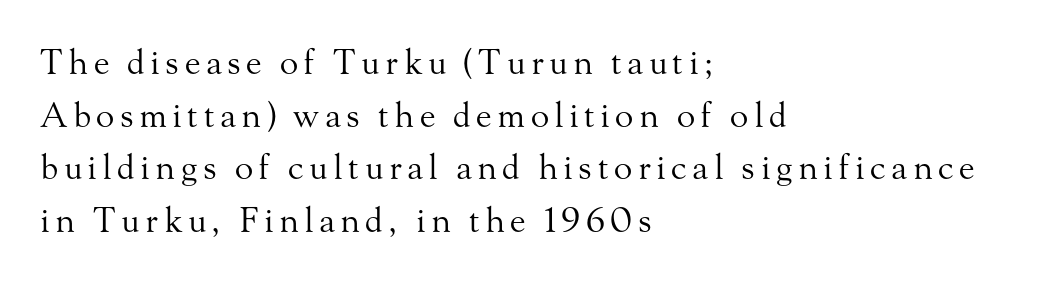
{"serif": "yes", "italic": "no", "bold": "no", "weight": "regular", "width": "normal", "stroke_contrast": "medium", "x_height": "small", "monospaced": "no", "underline": "no", "align": "left", "line_spacing": "normal", "line_spacing_ratio": 1.55, "glyph_px": 34}
